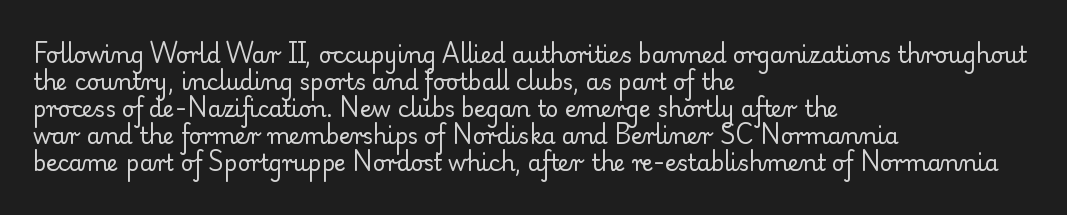
Q: Is the text bold? A: No.
Q: Is the text italic (slanted)? A: No, it is upright.
Q: Is the text underlined? A: No.
Q: How is the paragraph aligned? A: Left-aligned.
Q: Is the spacing between letters normal or unusually wide? A: Normal.
